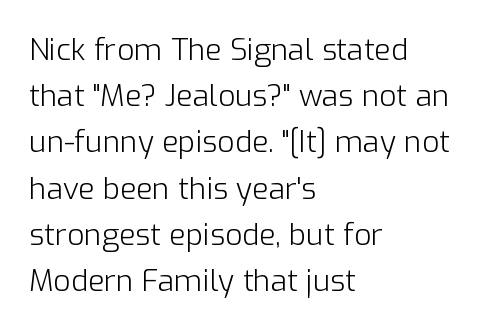
Reading down the block, your eye returns to a fixed left position each line. Examine the stroke ends and you'll find no serifs. The weight tops out at a normal text grade. Regular leading. Standard letterfit; no display-style spreading of the glyphs. Nobody drew a line under any word here.
